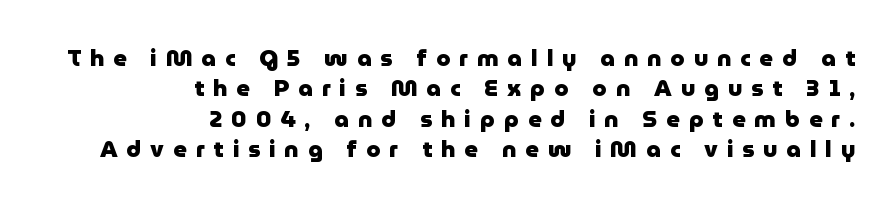
Q: Is the text bold? A: Yes.
Q: Is the text italic (slanted)? A: No, it is upright.
Q: Is the text underlined? A: No.
Q: How is the paragraph aligned? A: Right-aligned.
Q: Is the spacing between letters normal or unusually wide? A: Unusually wide.
Q: Is the spacing between lines tight, normal or loose? A: Normal.
